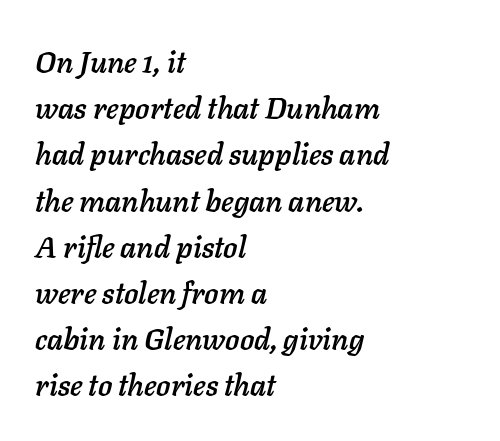
Q: Is the text italic (slanted)? A: Yes, it leans right by about 11 degrees.
Q: Is the text underlined? A: No.
Q: How is the paragraph aligned? A: Left-aligned.
Q: Is the spacing between letters normal or unusually wide? A: Normal.
Q: Is the spacing between lines tight, normal or loose? A: Normal.
Q: Width (condensed, normal, or wide)? A: Normal.
Q: Stroke contrast? A: Low.
Q: x-height? A: Medium.
Q: Monospaced? A: No.
